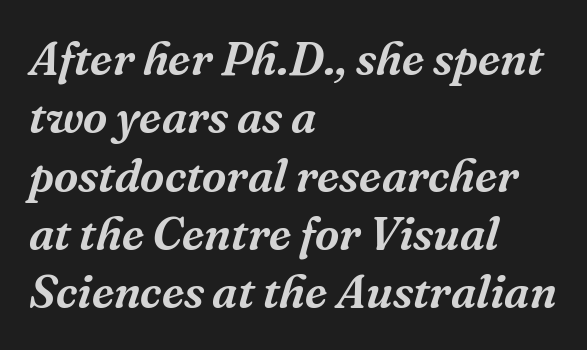
To sum up the face: it has serifs. A typesetter would call this zero additional tracking. Slanted lettering throughout. Descenders are the only things crossing below the line. The rag falls on the right side of this text block. Varying glyph widths throughout — classic text-font behaviour.
